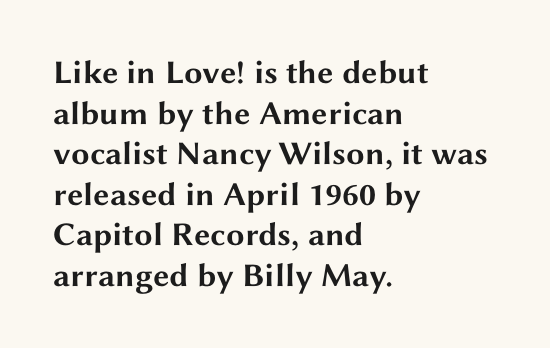
{"serif": "no", "italic": "no", "bold": "yes", "weight": "bold", "width": "wide", "stroke_contrast": "medium", "x_height": "medium", "monospaced": "no", "underline": "no", "align": "left", "line_spacing_ratio": 1.23, "letter_spacing": "normal", "letter_spacing_em": 0.0, "glyph_px": 33}
